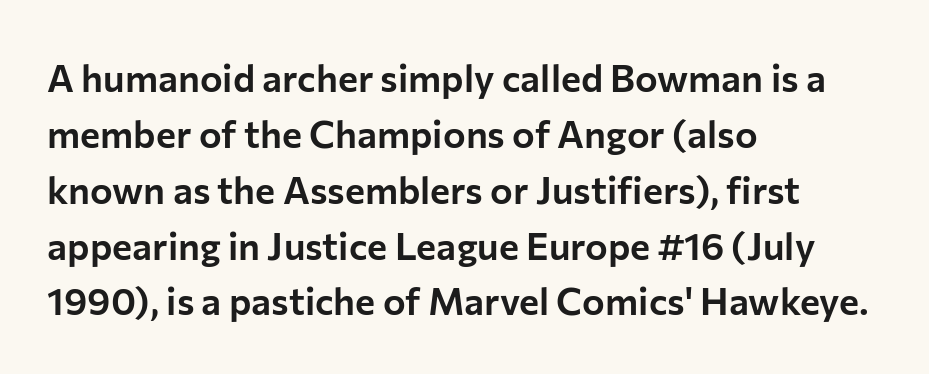
The image shows 38 px sans-serif type, upright; set left-aligned, normal line spacing (1.47x), normal letter spacing, not underlined; low stroke contrast and a medium x-height.
